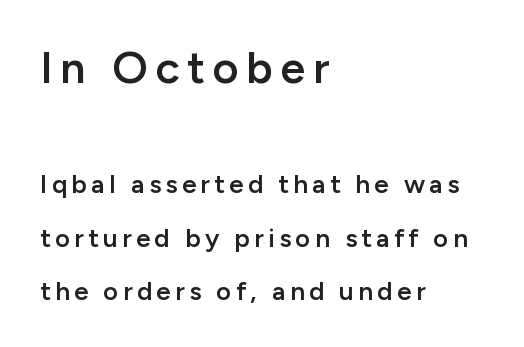
The image shows 45 px semibold sans-serif type, upright; set left-aligned, loose line spacing (2.05x), not underlined; the first (top) block is 1.73x larger; low stroke contrast and a medium x-height.
